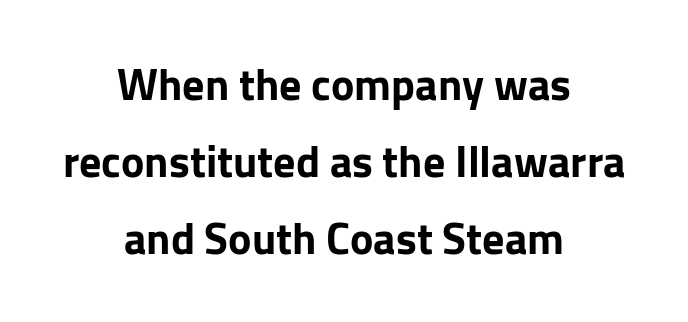
Q: Is the text bold? A: Yes.
Q: Is the text italic (slanted)? A: No, it is upright.
Q: Is the typeface a serif or a sans-serif typeface? A: Sans-serif.
Q: Is the text underlined? A: No.
Q: How is the paragraph aligned? A: Centered.
Q: Is the spacing between letters normal or unusually wide? A: Normal.
Q: Width (condensed, normal, or wide)? A: Normal.
Q: Stroke contrast? A: Low.
Q: x-height? A: Medium.
Q: Monospaced? A: No.
